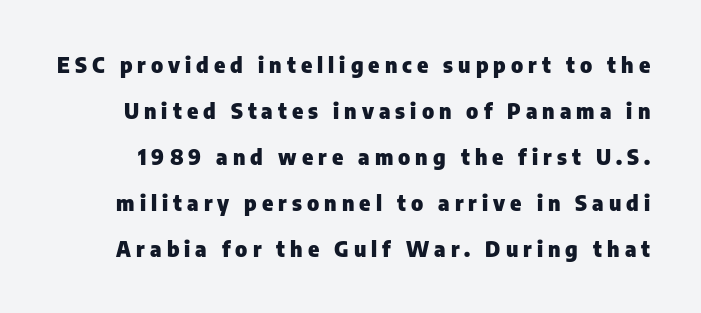
The horizontal fit of the characters is loose and conspicuously gappy. Loosely led — the rows are spread out. The string is rendered with underlining switched off. Vertical strokes here are truly vertical.
